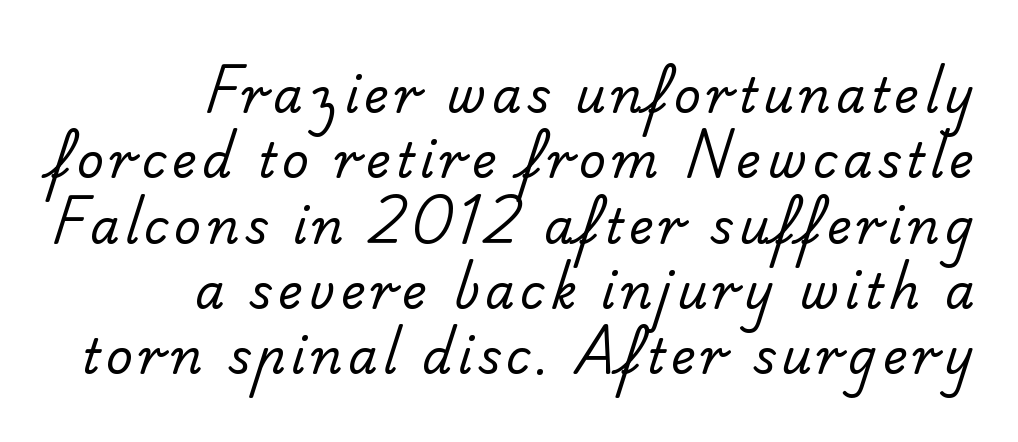
The image shows 47 px regular-weight sans-serif type; set right-aligned, normal line spacing (1.39x), not underlined; low stroke contrast and a small x-height.
